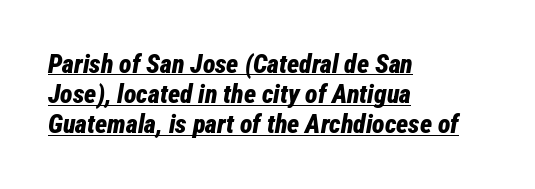
The image shows 26 px bold type, italic (leaning right); set left-aligned, line spacing 1.16x, normal letter spacing, underlined.
